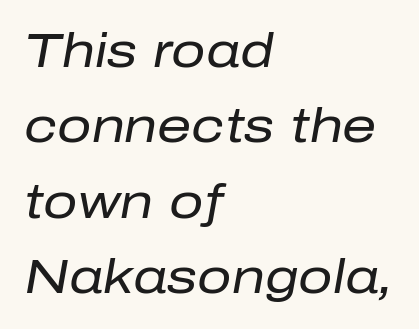
The image shows 48 px regular-weight type, italic (leaning right); set left-aligned, normal line spacing (1.57x), normal letter spacing, not underlined; low stroke contrast and a medium x-height.
